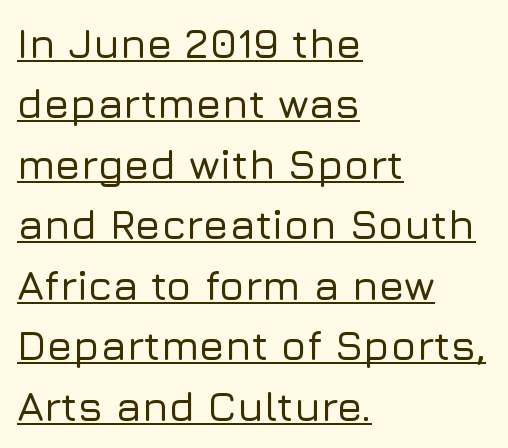
Q: Is the text italic (slanted)? A: No, it is upright.
Q: Is the typeface a serif or a sans-serif typeface? A: Sans-serif.
Q: Is the text underlined? A: Yes.
Q: How is the paragraph aligned? A: Left-aligned.
Q: Is the spacing between letters normal or unusually wide? A: Normal.
Q: Is the spacing between lines tight, normal or loose? A: Normal.
Q: Width (condensed, normal, or wide)? A: Normal.
Q: Stroke contrast? A: Low.
Q: x-height? A: Medium.
Q: Monospaced? A: No.
